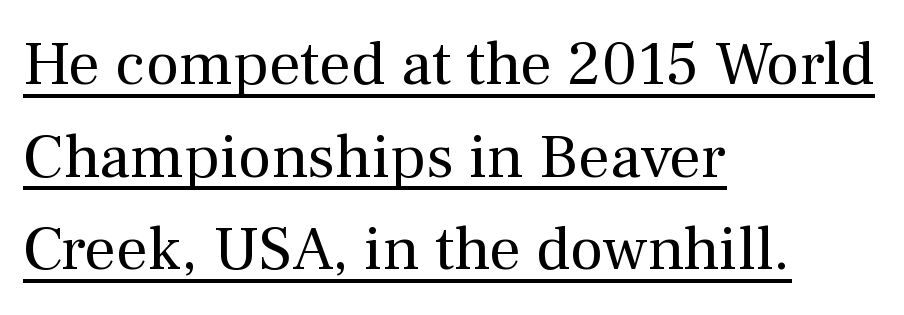
The image shows 63 px regular-weight serif type, upright; set left-aligned, normal line spacing (1.47x), normal letter spacing, underlined; medium stroke contrast and a medium x-height.
